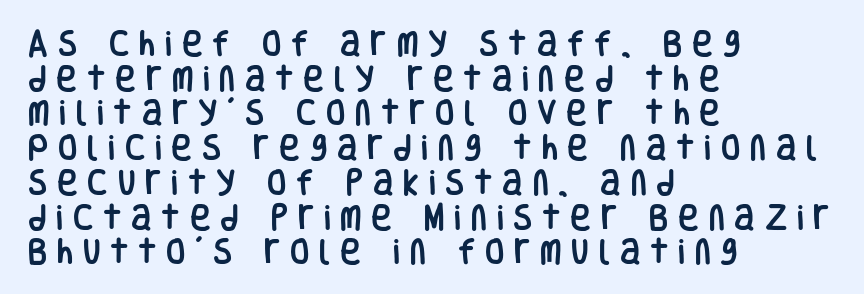
Q: Is the text italic (slanted)? A: No, it is upright.
Q: Is the typeface a serif or a sans-serif typeface? A: Sans-serif.
Q: Is the text underlined? A: No.
Q: How is the paragraph aligned? A: Left-aligned.
Q: Is the spacing between letters normal or unusually wide? A: Unusually wide.
Q: Width (condensed, normal, or wide)? A: Condensed.
Q: Stroke contrast? A: Low.
Q: x-height? A: Large.
Q: Monospaced? A: No.
